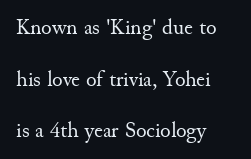
{"italic": "no", "bold": "no", "underline": "no", "align": "left", "line_spacing": "loose", "line_spacing_ratio": 2.35, "letter_spacing": "normal", "letter_spacing_em": 0.0, "glyph_px": 22}
